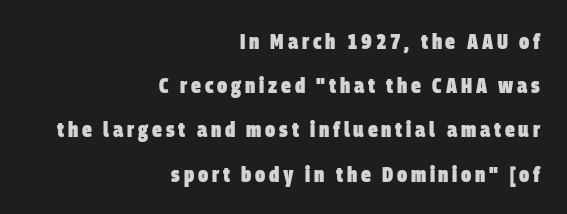
Heft: maximum for text — a bold. Alignment: flush right. The gap between lines stays unmarked. One glance says open: line gaps are wider than usual.
